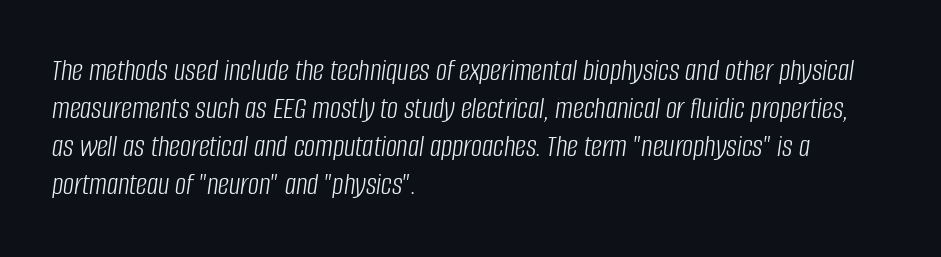
The image shows 31 px light, condensed type, italic (leaning right); set left-aligned, line spacing 1.23x, normal letter spacing, not underlined; low stroke contrast and a large x-height.
